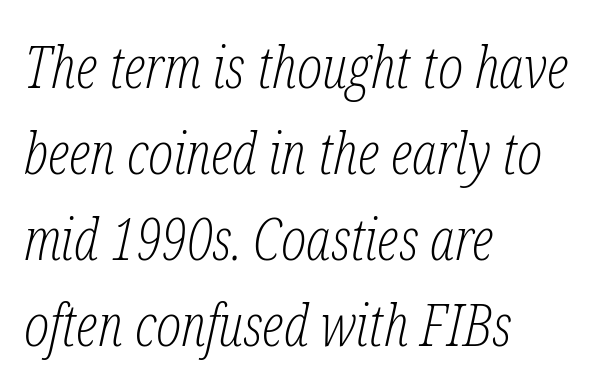
Default kerning and tracking; the words read as compact shapes. Looking at the ascenders, they clearly lean. Horizontally, the lines are justified to the leading edge only. Each letter keeps its own natural width here, so spacing adapts to shape.
